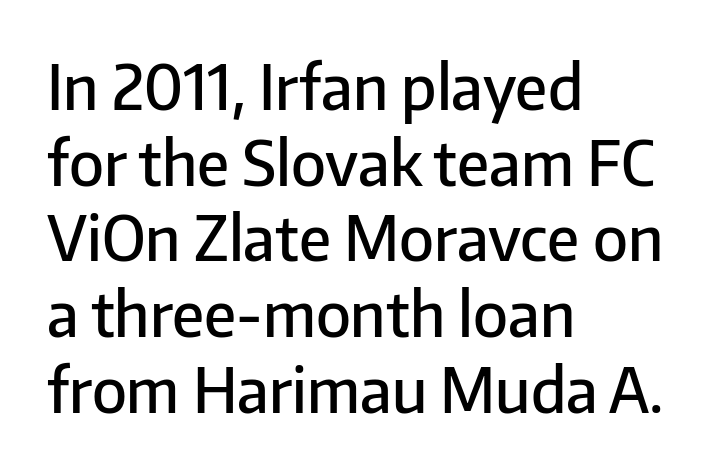
The image shows 61 px semibold sans-serif type, upright; set left-aligned, line spacing 1.24x, normal letter spacing, not underlined; low stroke contrast and a medium x-height.
